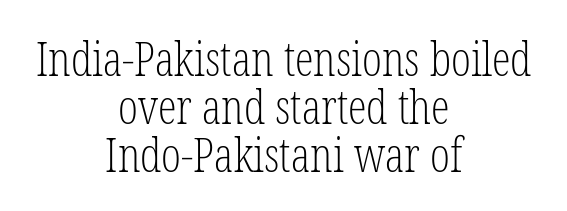
The image shows 47 px light, condensed serif type, upright; set centered, tight line spacing (1.02x), normal letter spacing, not underlined; low stroke contrast and a medium x-height.
